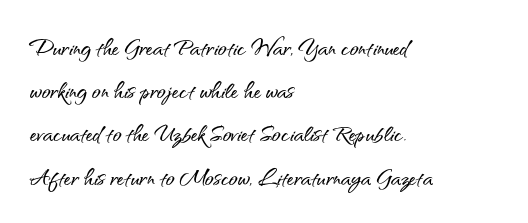
Q: Is the text italic (slanted)? A: Yes.
Q: Is the typeface a serif or a sans-serif typeface? A: Sans-serif.
Q: Is the text underlined? A: No.
Q: How is the paragraph aligned? A: Left-aligned.
Q: Is the spacing between letters normal or unusually wide? A: Normal.
Q: Is the spacing between lines tight, normal or loose? A: Normal.
Q: Width (condensed, normal, or wide)? A: Normal.
Q: Stroke contrast? A: Medium.
Q: x-height? A: Small.
Q: Monospaced? A: No.
